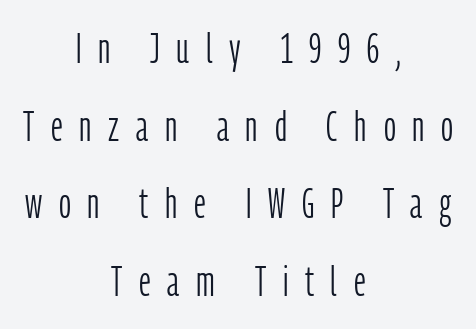
The lines in this sample share a center point and differ in where they start and stop. Style check: upright. Nothing heavy about these letters — not bold at all. Lines of text with bare space underneath. The type family on display is of the sans-serif kind.
